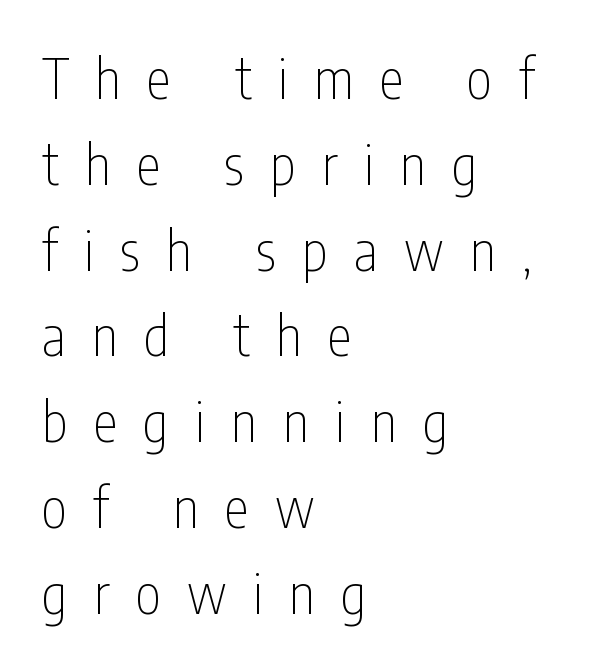
The image shows 55 px thin, condensed sans-serif type, upright; set left-aligned, normal line spacing (1.56x), unusually wide letter spacing (+0.48 em), not underlined; low stroke contrast and a medium x-height.
